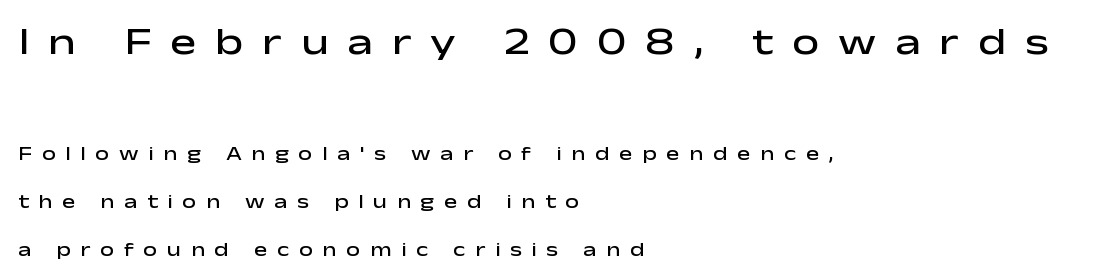
Q: Is the text bold? A: Semi-bold.
Q: Is the text italic (slanted)? A: No, it is upright.
Q: Is the typeface a serif or a sans-serif typeface? A: Sans-serif.
Q: Is the text underlined? A: No.
Q: How is the paragraph aligned? A: Left-aligned.
Q: Is the spacing between letters normal or unusually wide? A: Unusually wide.
Q: Is the spacing between lines tight, normal or loose? A: Loose.
Q: Which block of text is set in a larger size, the first (top) or the second (bottom)? A: The first (top) one.
Q: Width (condensed, normal, or wide)? A: Wide.
Q: Stroke contrast? A: Low.
Q: x-height? A: Medium.
Q: Monospaced? A: No.
